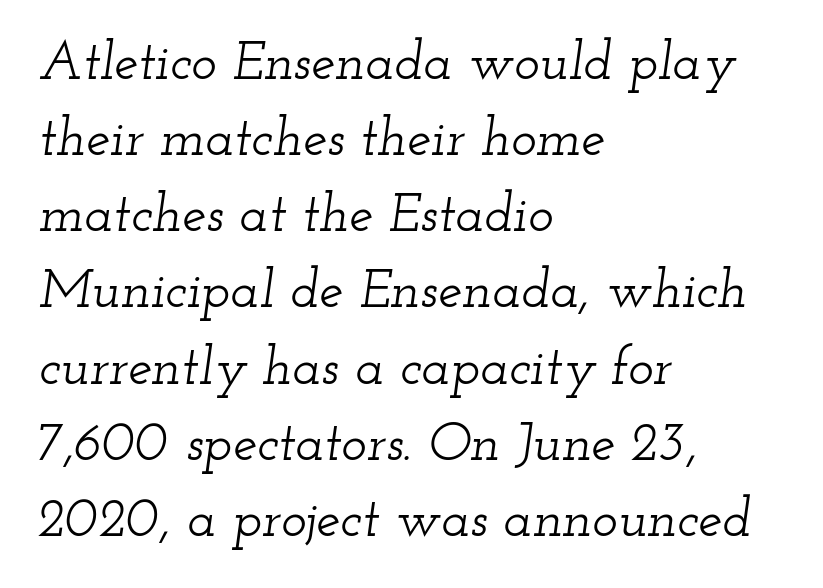
Each letter's strokes conclude with small projecting serifs. Any mark beneath the type? The region is blank. Alignment: flush left. The specimen reads as italic at a glance. The space between consecutive lines is moderate.
